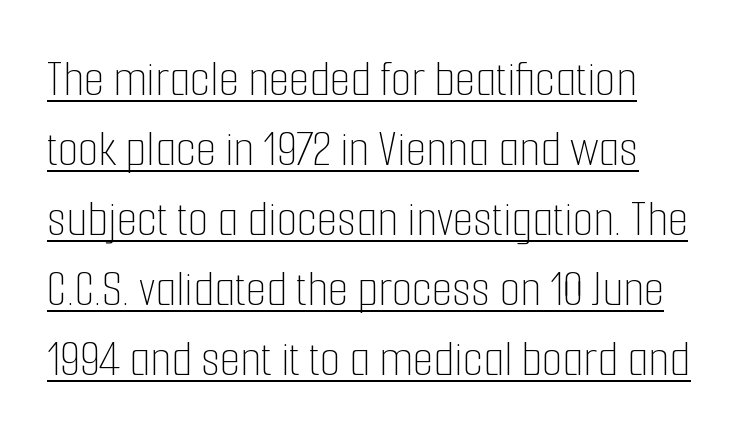
Q: Is the text bold? A: No.
Q: Is the text italic (slanted)? A: No, it is upright.
Q: Is the text underlined? A: Yes.
Q: Is the spacing between letters normal or unusually wide? A: Normal.
Q: Is the spacing between lines tight, normal or loose? A: Normal.
Q: Width (condensed, normal, or wide)? A: Condensed.
Q: Stroke contrast? A: Low.
Q: x-height? A: Medium.
Q: Monospaced? A: No.
